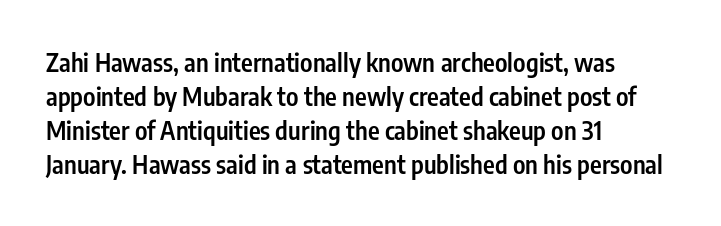
Q: Is the text bold? A: Semi-bold.
Q: Is the text italic (slanted)? A: No, it is upright.
Q: Is the text underlined? A: No.
Q: How is the paragraph aligned? A: Left-aligned.
Q: Is the spacing between letters normal or unusually wide? A: Normal.
Q: Is the spacing between lines tight, normal or loose? A: Normal.
